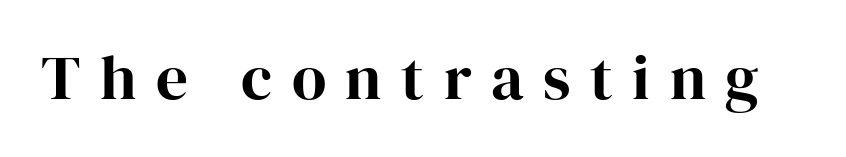
{"serif": "yes", "italic": "no", "width": "normal", "stroke_contrast": "high", "x_height": "medium", "monospaced": "no", "underline": "no", "letter_spacing": "wide", "letter_spacing_em": 0.31, "glyph_px": 63}
